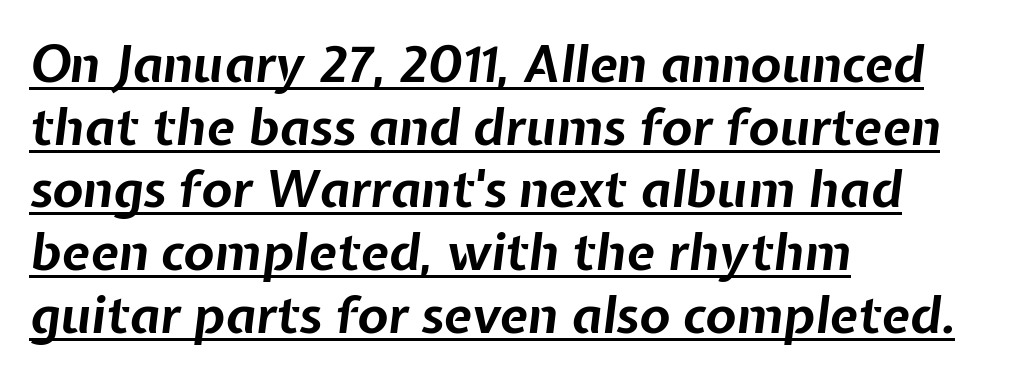
Italic: yes, the glyphs are oblique. Short note: letters normally spaced. Look at the stroke-to-counter ratio: heavy, a bold. The rendered words wear a rule along their underside. Varying glyph widths throughout — classic text-font behaviour. The lines are quadded left.
